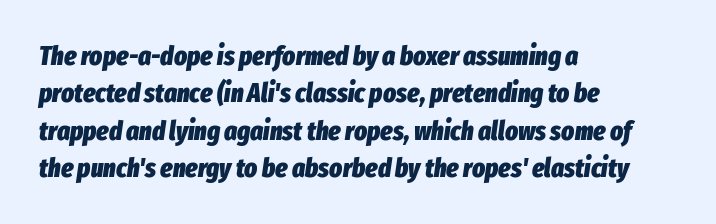
The image shows 27 px bold type, italic (leaning right); set left-aligned, normal line spacing (1.38x), normal letter spacing, not underlined.
